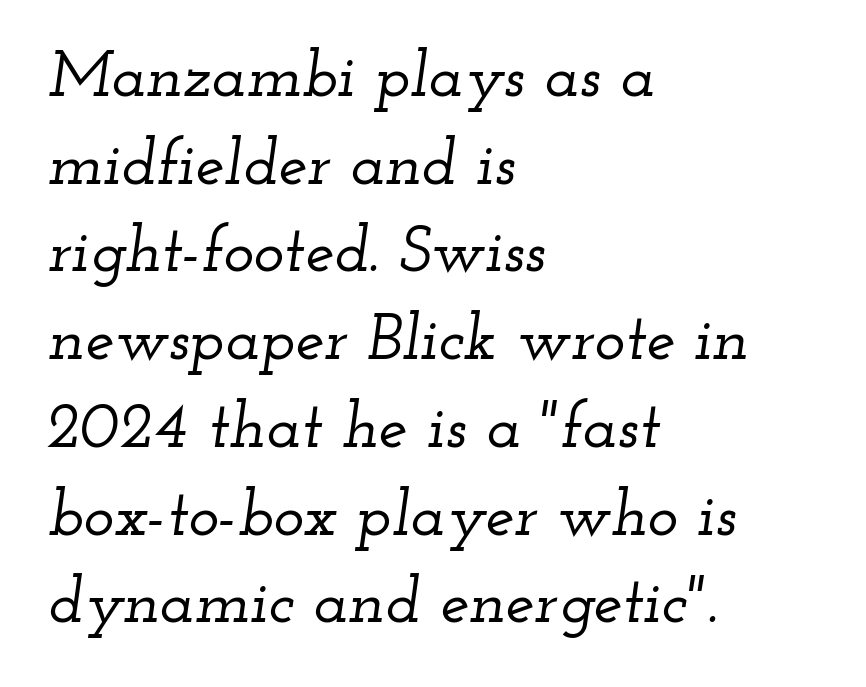
The image shows 65 px wide serif type, italic (leaning right); set left-aligned, normal line spacing (1.35x), normal letter spacing, not underlined; low stroke contrast and a small x-height.
